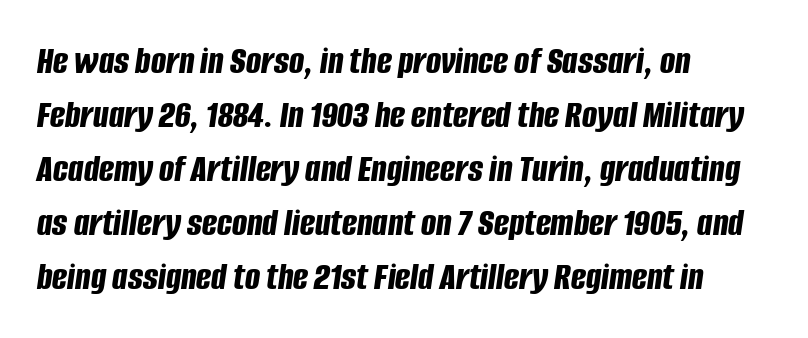
Q: Is the text bold? A: Yes.
Q: Is the text italic (slanted)? A: Yes, it leans right by about 8 degrees.
Q: Is the text underlined? A: No.
Q: How is the paragraph aligned? A: Left-aligned.
Q: Is the spacing between letters normal or unusually wide? A: Normal.
Q: Is the spacing between lines tight, normal or loose? A: Normal.
Q: Width (condensed, normal, or wide)? A: Condensed.
Q: Stroke contrast? A: Low.
Q: x-height? A: Large.
Q: Monospaced? A: No.
